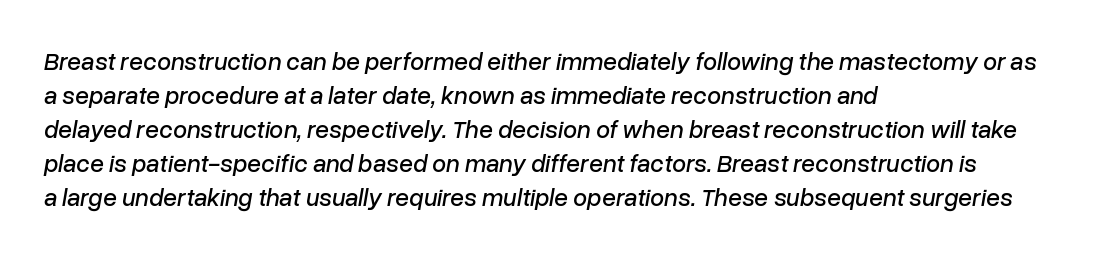
The image shows 25 px text type, italic (leaning right); set left-aligned, normal line spacing (1.36x), normal letter spacing, not underlined.
